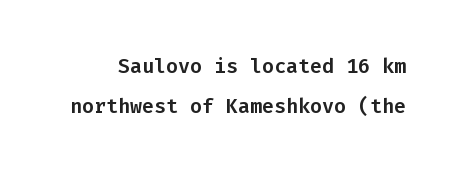
The image shows 20 px text type, upright; set loose line spacing (2.0x), normal letter spacing, not underlined.
